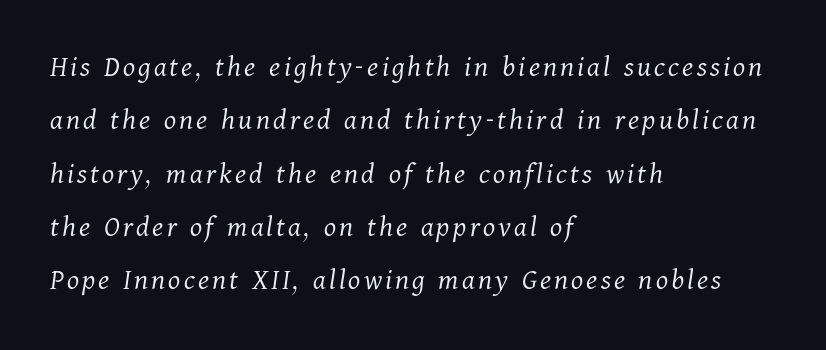
Q: Is the text bold? A: No.
Q: Is the text italic (slanted)? A: Yes, it leans right by about 11 degrees.
Q: Is the typeface a serif or a sans-serif typeface? A: Serif.
Q: Is the text underlined? A: No.
Q: How is the paragraph aligned? A: Left-aligned.
Q: Width (condensed, normal, or wide)? A: Normal.
Q: Stroke contrast? A: Medium.
Q: x-height? A: Medium.
Q: Monospaced? A: No.
